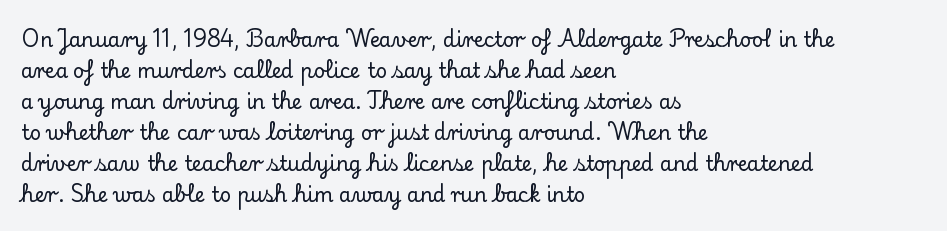
The image shows 20 px text type, upright; set left-aligned, normal line spacing (1.55x), normal letter spacing, not underlined.
